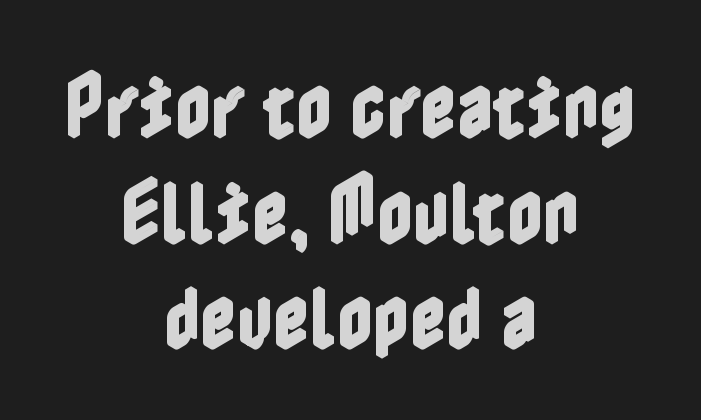
The image shows 70 px condensed type, upright; set centered, normal line spacing (1.51x), normal letter spacing, not underlined; a medium x-height.
